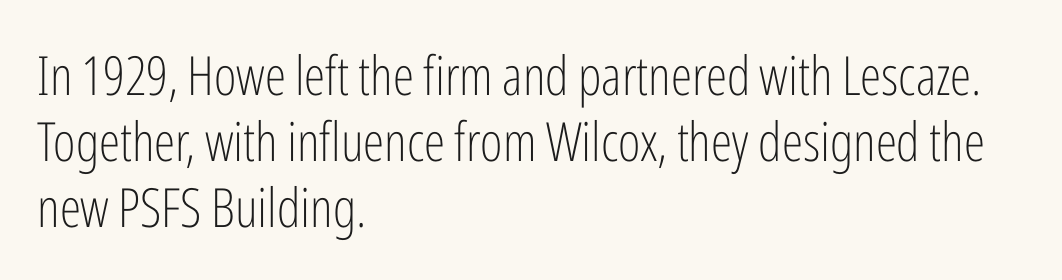
Q: Is the text bold? A: No.
Q: Is the text italic (slanted)? A: No, it is upright.
Q: Is the typeface a serif or a sans-serif typeface? A: Sans-serif.
Q: Is the text underlined? A: No.
Q: How is the paragraph aligned? A: Left-aligned.
Q: Is the spacing between letters normal or unusually wide? A: Normal.
Q: Width (condensed, normal, or wide)? A: Condensed.
Q: Stroke contrast? A: Low.
Q: x-height? A: Medium.
Q: Monospaced? A: No.
